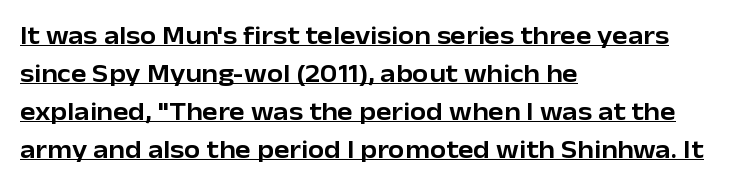
Q: Is the text italic (slanted)? A: No, it is upright.
Q: Is the text underlined? A: Yes.
Q: How is the paragraph aligned? A: Left-aligned.
Q: Is the spacing between letters normal or unusually wide? A: Normal.
Q: Is the spacing between lines tight, normal or loose? A: Normal.
